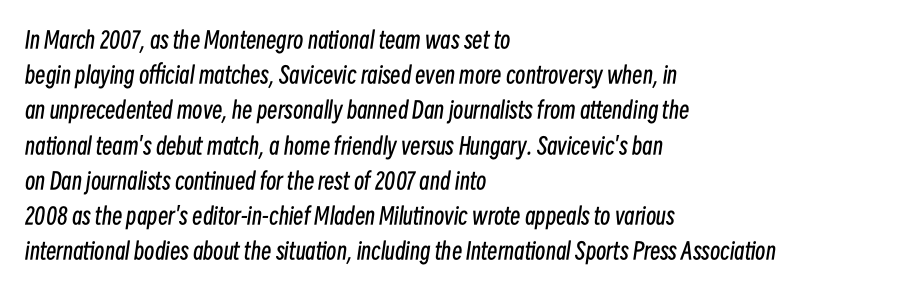
Q: Is the text bold? A: No.
Q: Is the text italic (slanted)? A: Yes, it leans right by about 8 degrees.
Q: Is the text underlined? A: No.
Q: How is the paragraph aligned? A: Left-aligned.
Q: Is the spacing between letters normal or unusually wide? A: Normal.
Q: Is the spacing between lines tight, normal or loose? A: Normal.
